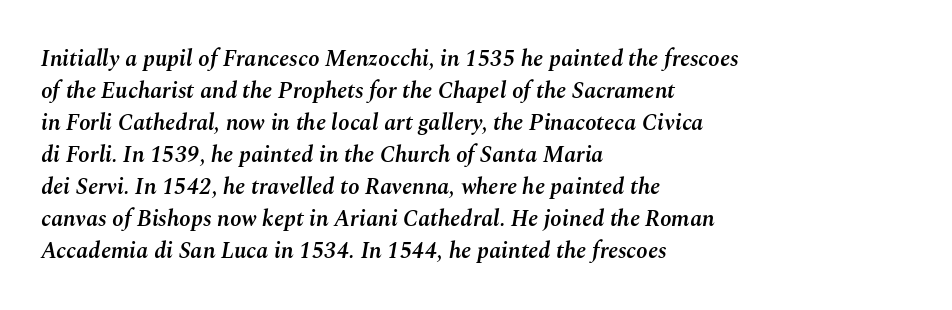
{"italic": "yes", "lean": "right", "slant_degrees": 10, "bold": "semi", "underline": "no", "align": "left", "line_spacing": "normal", "line_spacing_ratio": 1.39, "letter_spacing": "normal", "letter_spacing_em": 0.0, "glyph_px": 23}
